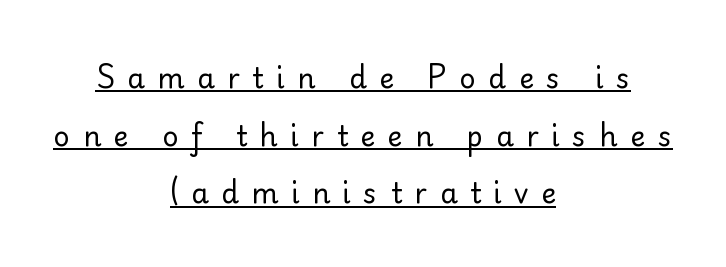
Each letter keeps its own natural width here, so spacing adapts to shape. The letterforms stand isolated, each surrounded by extra space. Examine the stroke ends and you'll find no serifs. The compositor balanced each line on the midline. Underlining? Definitely there.
